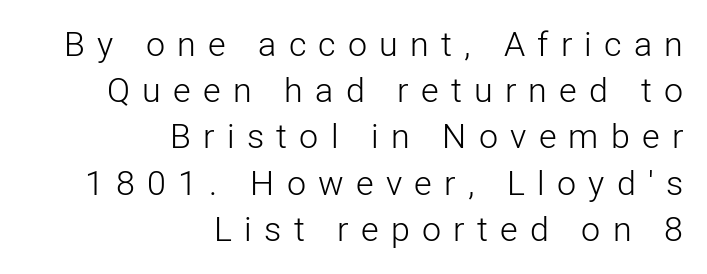
The image shows 34 px light sans-serif type, upright; set right-aligned, normal line spacing (1.36x), unusually wide letter spacing (+0.36 em), not underlined; low stroke contrast and a medium x-height.
